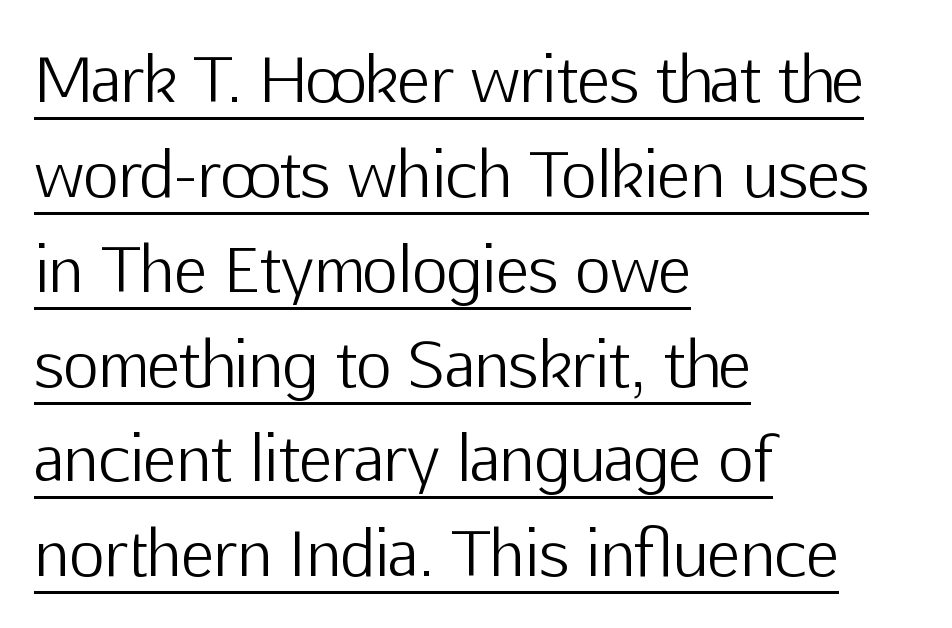
The image shows 62 px light sans-serif type, upright; set left-aligned, normal line spacing (1.53x), normal letter spacing, underlined; low stroke contrast and a medium x-height.
